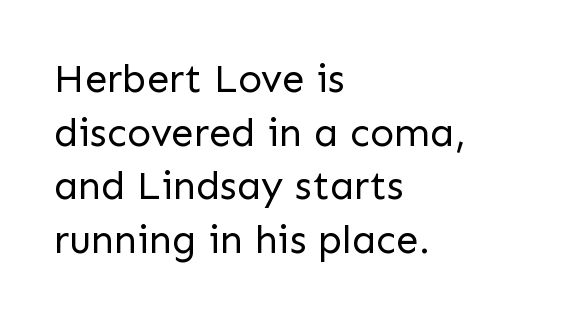
Q: Is the text bold? A: No.
Q: Is the text italic (slanted)? A: No, it is upright.
Q: Is the typeface a serif or a sans-serif typeface? A: Sans-serif.
Q: Is the text underlined? A: No.
Q: How is the paragraph aligned? A: Left-aligned.
Q: Is the spacing between letters normal or unusually wide? A: Normal.
Q: Is the spacing between lines tight, normal or loose? A: Normal.
Q: Width (condensed, normal, or wide)? A: Normal.
Q: Stroke contrast? A: Low.
Q: x-height? A: Medium.
Q: Monospaced? A: No.
